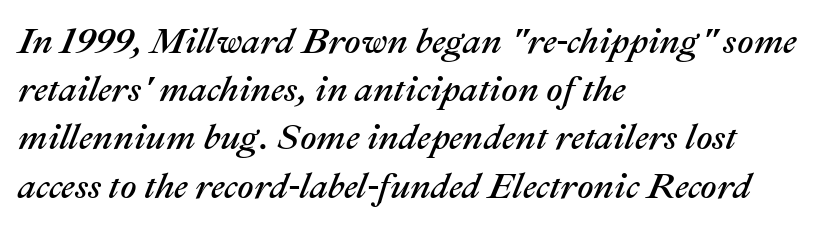
Q: Is the text italic (slanted)? A: Yes, it leans right by about 22 degrees.
Q: Is the text underlined? A: No.
Q: How is the paragraph aligned? A: Left-aligned.
Q: Is the spacing between letters normal or unusually wide? A: Normal.
Q: Is the spacing between lines tight, normal or loose? A: Normal.
Q: Width (condensed, normal, or wide)? A: Normal.
Q: Stroke contrast? A: Medium.
Q: x-height? A: Medium.
Q: Monospaced? A: No.
